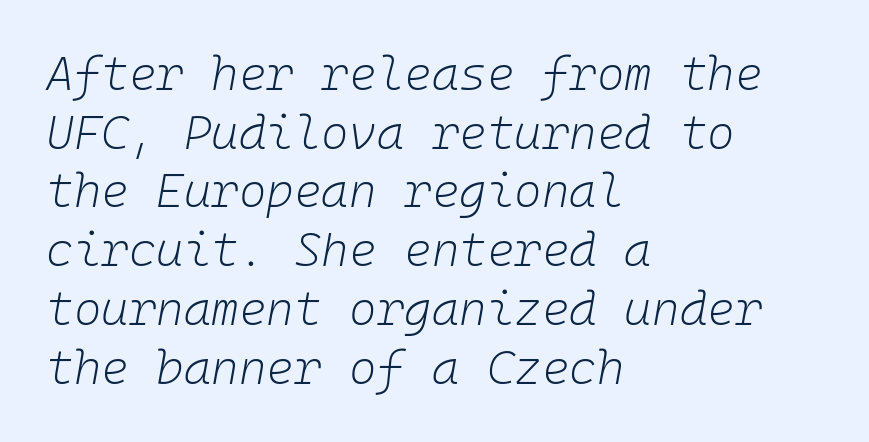
Q: Is the text bold? A: No.
Q: Is the text italic (slanted)? A: Yes, it leans right by about 10 degrees.
Q: Is the text underlined? A: No.
Q: How is the paragraph aligned? A: Left-aligned.
Q: Is the spacing between letters normal or unusually wide? A: Normal.
Q: Is the spacing between lines tight, normal or loose? A: Normal.
Q: Width (condensed, normal, or wide)? A: Normal.
Q: Stroke contrast? A: Low.
Q: x-height? A: Medium.
Q: Monospaced? A: Yes.
